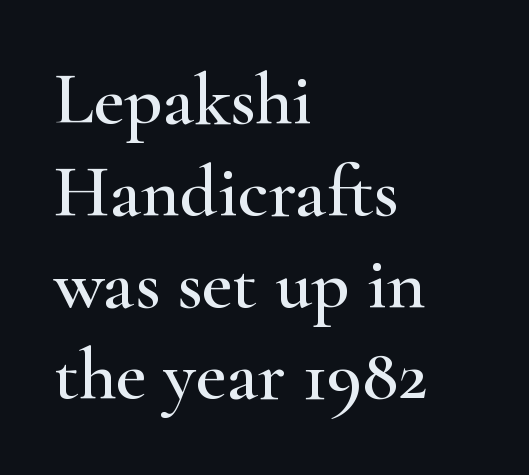
Q: Is the text italic (slanted)? A: No, it is upright.
Q: Is the typeface a serif or a sans-serif typeface? A: Serif.
Q: Is the text underlined? A: No.
Q: How is the paragraph aligned? A: Left-aligned.
Q: Is the spacing between letters normal or unusually wide? A: Normal.
Q: Width (condensed, normal, or wide)? A: Wide.
Q: Stroke contrast? A: High.
Q: x-height? A: Small.
Q: Monospaced? A: No.
